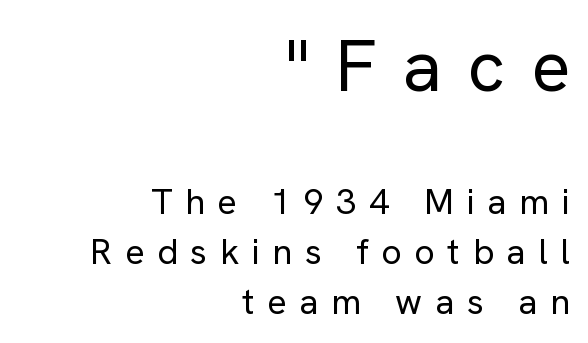
{"serif": "no", "italic": "no", "bold": "no", "weight": "regular", "width": "normal", "stroke_contrast": "low", "x_height": "medium", "monospaced": "no", "underline": "no", "align": "right", "line_spacing": "normal", "line_spacing_ratio": 1.39, "letter_spacing": "wide", "letter_spacing_em": 0.35, "larger_block": "first", "size_ratio": 2.03, "glyph_px": 73}
